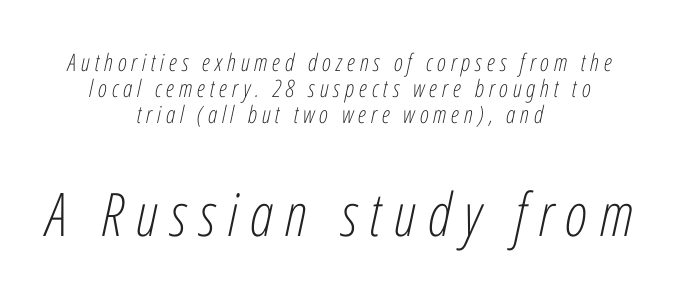
Unmarked baselines from the first word to the last. Both edges are ragged and mirror each other, which tells us the setting is centered. Tightly led — the rows are bunched. Compare the two chunks: the lower has the greater cap height.
